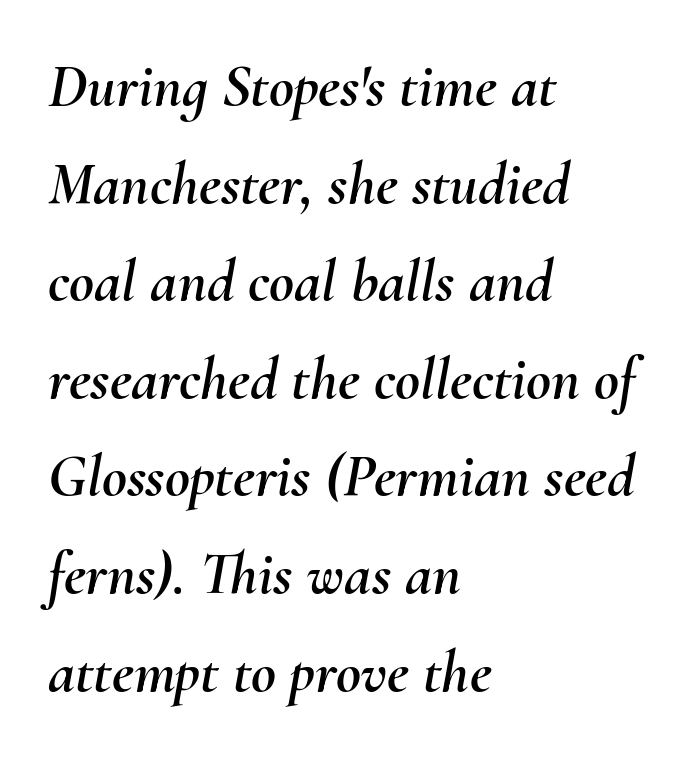
Q: Is the text italic (slanted)? A: Yes, it leans right by about 10 degrees.
Q: Is the text underlined? A: No.
Q: How is the paragraph aligned? A: Left-aligned.
Q: Is the spacing between letters normal or unusually wide? A: Normal.
Q: Is the spacing between lines tight, normal or loose? A: Normal.
Q: Width (condensed, normal, or wide)? A: Normal.
Q: Stroke contrast? A: Medium.
Q: x-height? A: Small.
Q: Monospaced? A: No.
